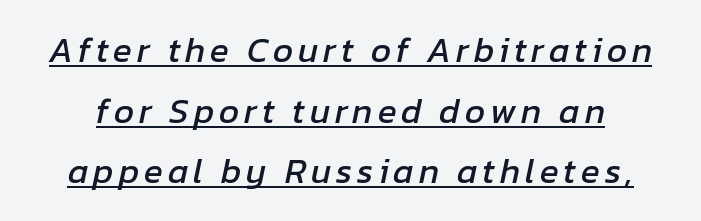
Q: Is the text italic (slanted)? A: Yes, it leans right by about 12 degrees.
Q: Is the text underlined? A: Yes.
Q: Width (condensed, normal, or wide)? A: Normal.
Q: Stroke contrast? A: Low.
Q: x-height? A: Medium.
Q: Monospaced? A: No.
